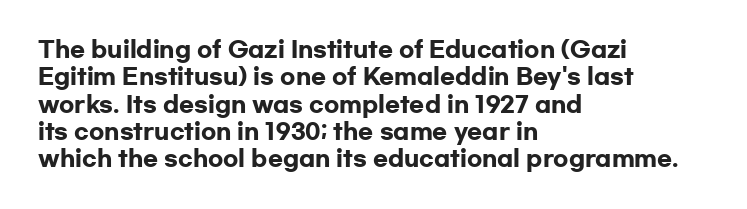
Q: Is the text bold? A: Yes.
Q: Is the text italic (slanted)? A: No, it is upright.
Q: Is the text underlined? A: No.
Q: How is the paragraph aligned? A: Left-aligned.
Q: Is the spacing between letters normal or unusually wide? A: Normal.
